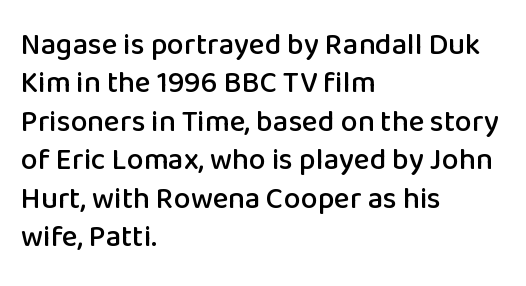
The image shows 30 px sans-serif type, upright; set left-aligned, normal line spacing (1.28x), normal letter spacing, not underlined; low stroke contrast and a medium x-height.
